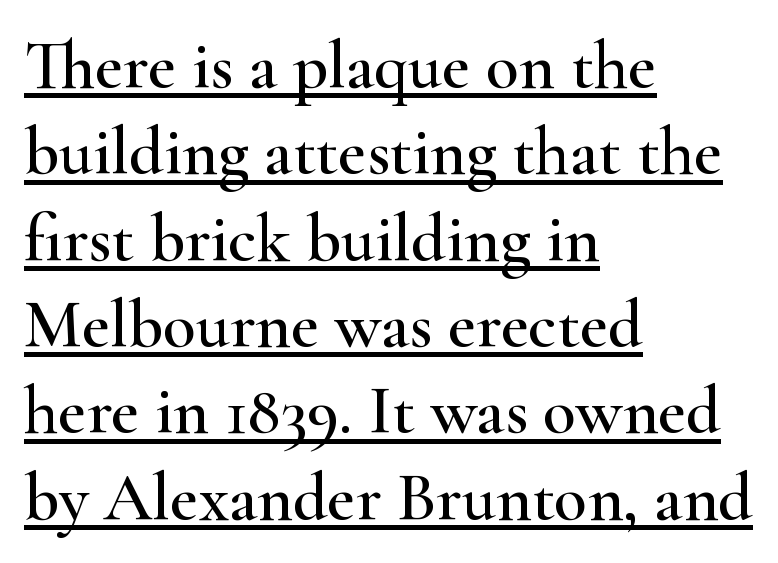
The font family rendered here belongs to the serif group. Spacing verdict: proportional, widths tailored to each character. The ragged edge is on the right, which tells us the setting is flush left. A continuous stroke trails under the words, as in a hyperlink.
